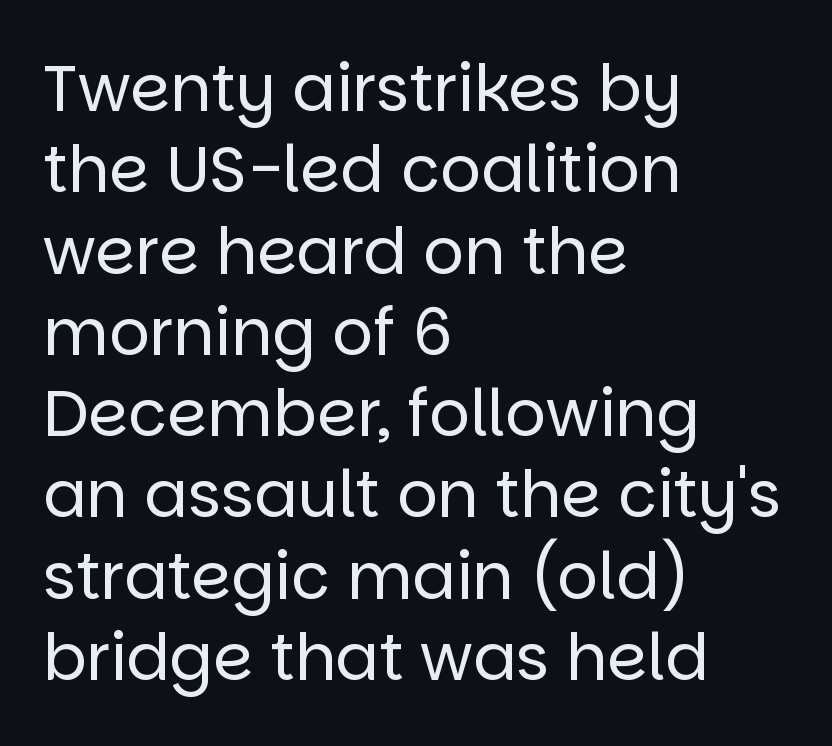
Q: Is the text bold? A: No.
Q: Is the text italic (slanted)? A: No, it is upright.
Q: Is the typeface a serif or a sans-serif typeface? A: Sans-serif.
Q: Is the text underlined? A: No.
Q: How is the paragraph aligned? A: Left-aligned.
Q: Is the spacing between letters normal or unusually wide? A: Normal.
Q: Is the spacing between lines tight, normal or loose? A: Normal.
Q: Width (condensed, normal, or wide)? A: Normal.
Q: Stroke contrast? A: Low.
Q: x-height? A: Large.
Q: Monospaced? A: No.
